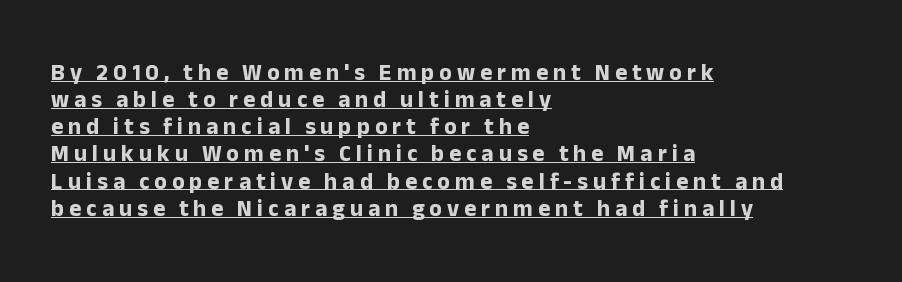
The image shows 23 px bold type, upright; set left-aligned, line spacing 1.18x, unusually wide letter spacing (+0.22 em), underlined.
